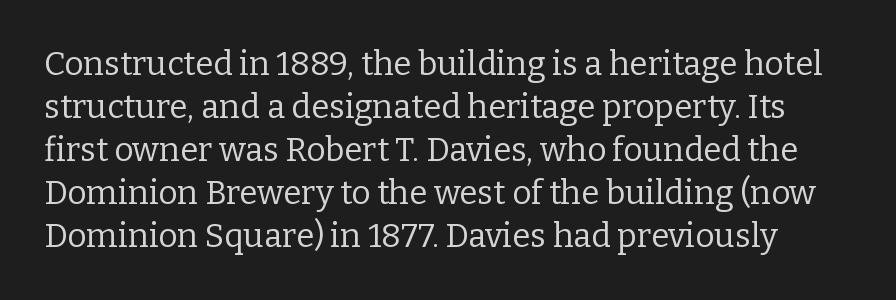
{"serif": "yes", "italic": "no", "bold": "no", "weight": "regular", "width": "normal", "stroke_contrast": "low", "x_height": "medium", "monospaced": "no", "underline": "no", "line_spacing": "normal", "line_spacing_ratio": 1.3, "letter_spacing": "normal", "letter_spacing_em": 0.0, "glyph_px": 33}
